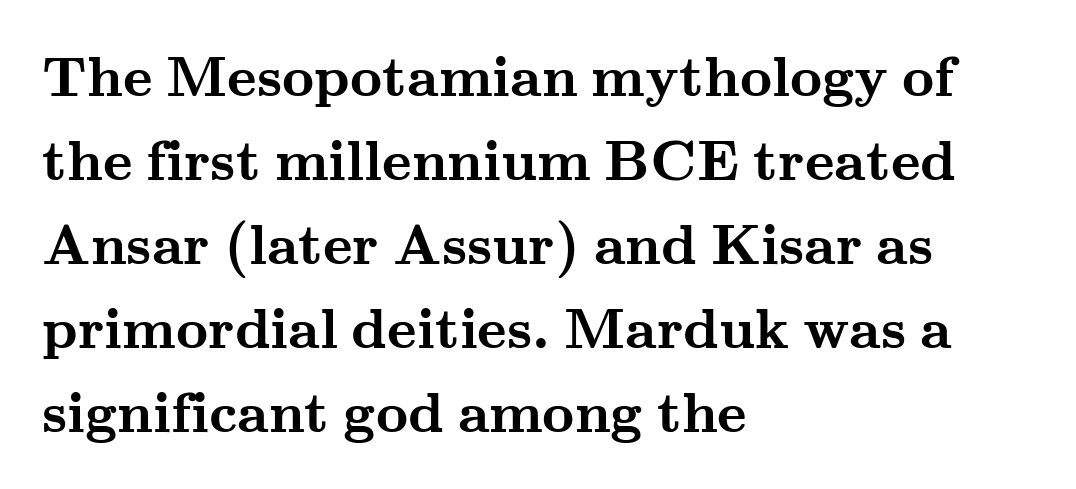
Do the characters align in a grid? No, the font is proportional. Alignment: flush left. Caption: bold face, heavy strokes. Normally led — the rows are evenly, conventionally spaced. In terms of letterspacing, this is plain default setting. Is there any slant? The stems are plumb.
